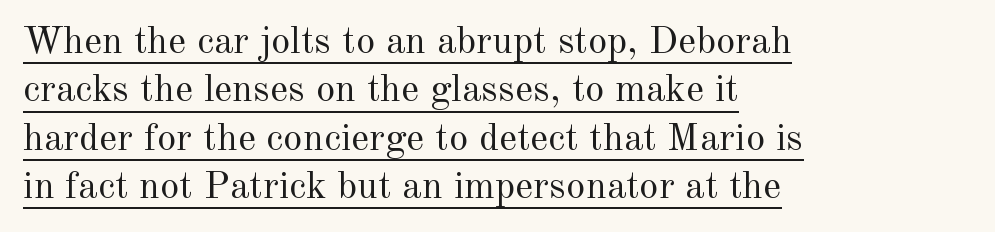
The image shows 39 px regular-weight serif type, upright; set left-aligned, line spacing 1.24x, normal letter spacing, underlined; a small x-height.
